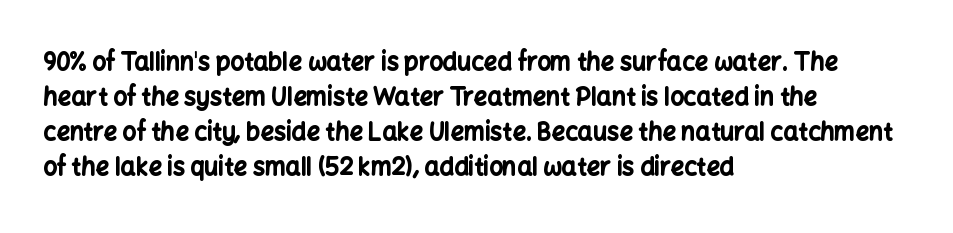
Q: Is the text bold? A: Yes.
Q: Is the text italic (slanted)? A: No, it is upright.
Q: Is the text underlined? A: No.
Q: How is the paragraph aligned? A: Left-aligned.
Q: Is the spacing between letters normal or unusually wide? A: Normal.
Q: Is the spacing between lines tight, normal or loose? A: Normal.
